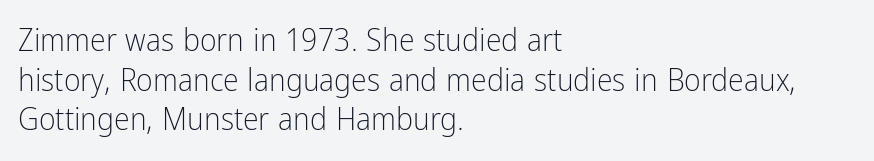
The image shows 32 px light, condensed sans-serif type, upright; set left-aligned, line spacing 1.24x, normal letter spacing, not underlined; low stroke contrast and a medium x-height.
